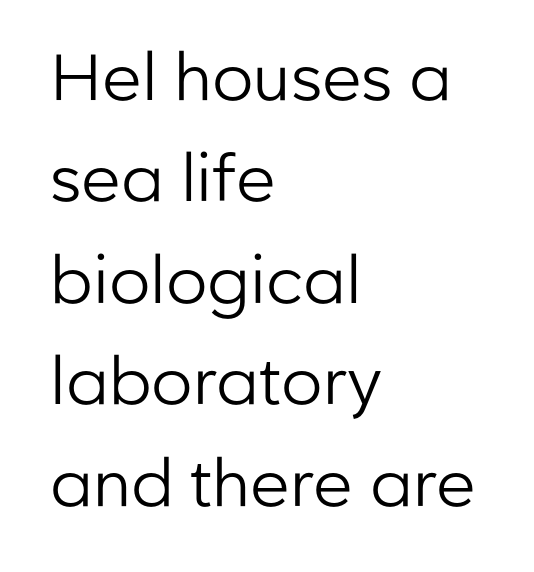
It's the straight-up-and-down kind of type. Check the space under the baseline: it is left empty. The letterforms sit shoulder to shoulder at normal distance. The setting favours the left margin, as ordinary paragraphs usually do.
